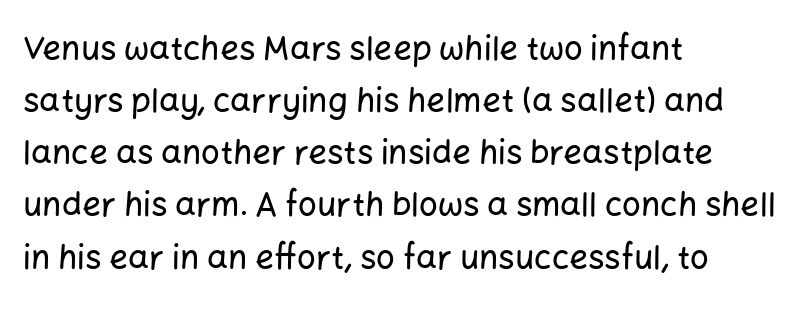
You could not count columns in this text — the font is proportionally spaced. Notice how the passage keeps a crisp vertical edge on the left only. The rows are spaced the way most documents space them. Nothing sits at the stroke ends, so this counts as sans-serif. Observe the ordinary spacing: letters are neighbours, not strangers.
